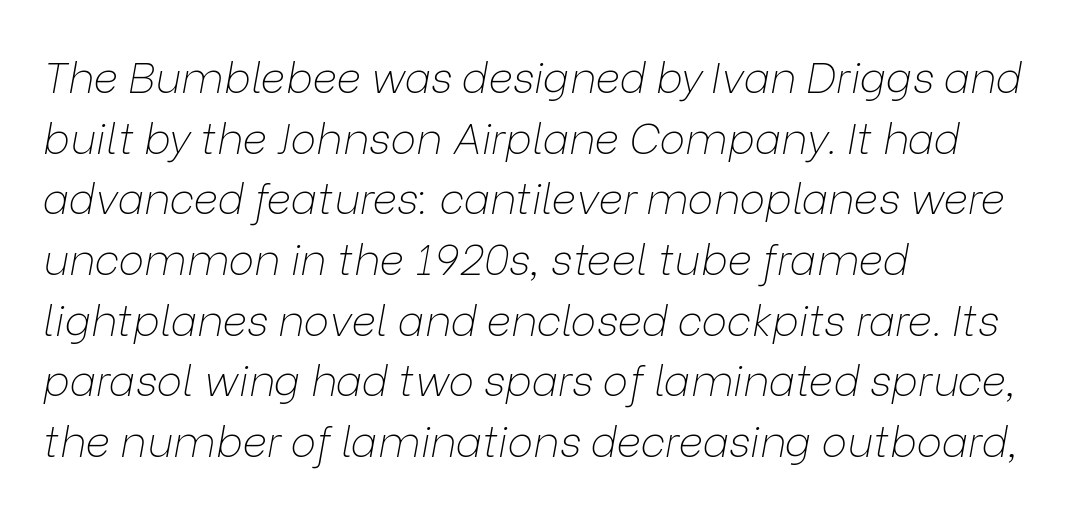
{"italic": "yes", "lean": "right", "slant_degrees": 9, "bold": "no", "weight": "thin", "width": "normal", "stroke_contrast": "low", "x_height": "medium", "monospaced": "no", "underline": "no", "align": "left", "line_spacing": "normal", "line_spacing_ratio": 1.41, "letter_spacing": "normal", "letter_spacing_em": 0.0, "glyph_px": 43}
